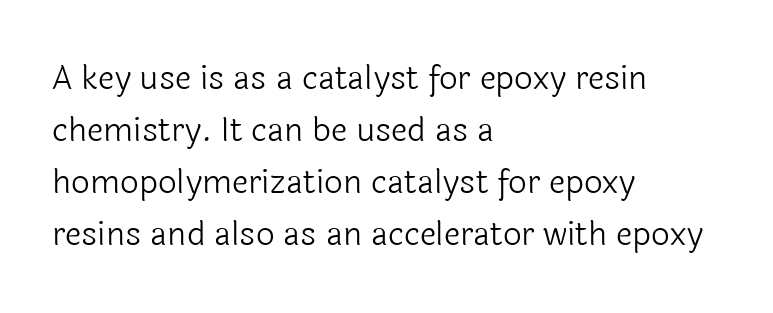
The image shows 33 px light sans-serif type, upright; set left-aligned, normal line spacing (1.58x), normal letter spacing, not underlined; a medium x-height.
